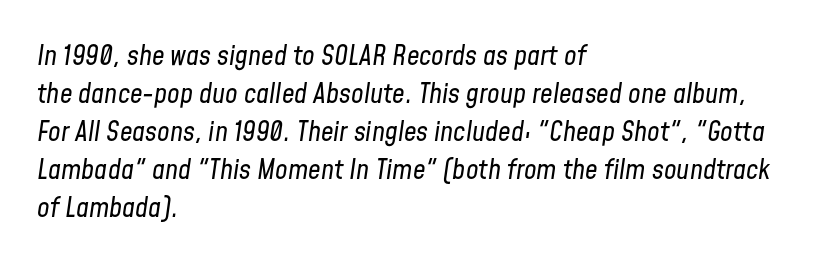
Do the characters align in a grid? No, the font is proportional. Bare-footed words on every line. The face used here is rendered with its standard letterfit. Each line starts at the same left margin while the right side varies. Stem width sits at or under what a default text font uses. Would a proofreader flag this as italicized? Yes.
